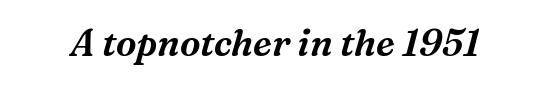
Beneath every word, the page is bare. These lines are rendered in a variable-pitch font. Inter-character spacing is left at the font's built-in metrics. Each letter's strokes conclude with small projecting serifs.
